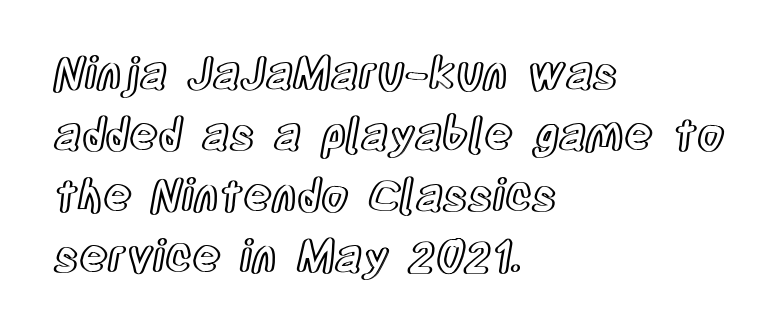
{"width": "condensed", "x_height": "large", "monospaced": "no", "underline": "no", "align": "left", "line_spacing": "normal", "line_spacing_ratio": 1.39, "letter_spacing": "normal", "letter_spacing_em": 0.0, "glyph_px": 44}
